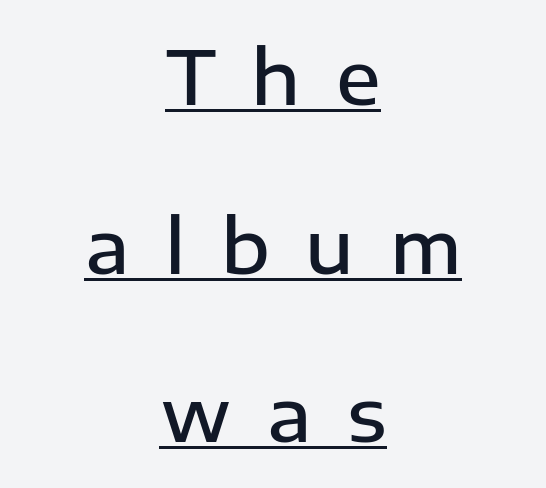
{"serif": "no", "italic": "no", "bold": "semi", "weight": "semibold", "width": "normal", "stroke_contrast": "low", "x_height": "medium", "monospaced": "no", "underline": "yes", "align": "center", "line_spacing": "loose", "line_spacing_ratio": 2.28, "letter_spacing": "wide", "letter_spacing_em": 0.48, "glyph_px": 74}
